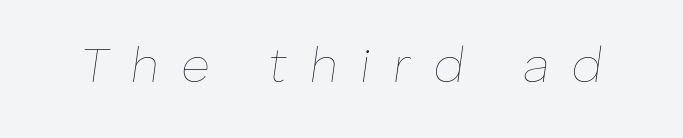
The image shows 49 px thin type, italic (leaning right); set unusually wide letter spacing (+0.46 em), not underlined; low stroke contrast and a medium x-height.
